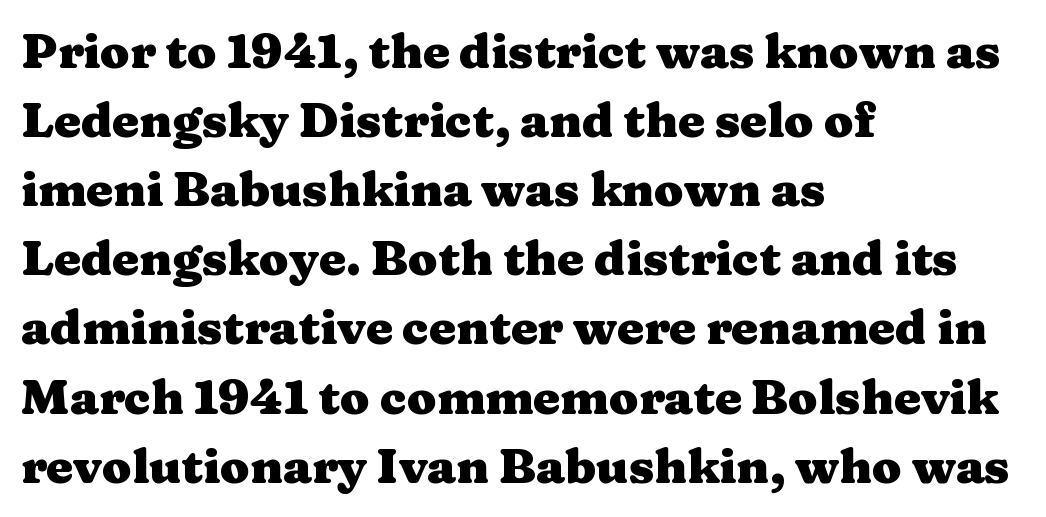
The image shows 48 px heavy, wide serif type, upright; set left-aligned, normal line spacing (1.44x), normal letter spacing, not underlined; medium stroke contrast and a medium x-height.
